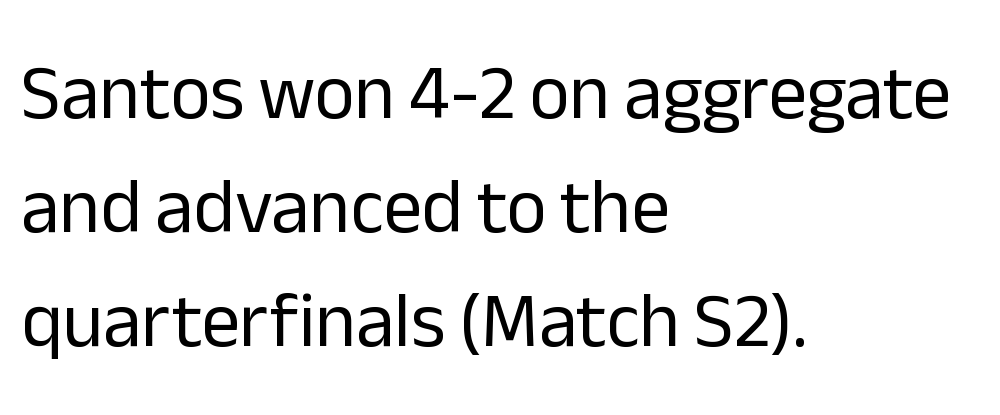
Q: Is the text bold? A: No.
Q: Is the text italic (slanted)? A: No, it is upright.
Q: Is the typeface a serif or a sans-serif typeface? A: Sans-serif.
Q: Is the text underlined? A: No.
Q: How is the paragraph aligned? A: Left-aligned.
Q: Is the spacing between letters normal or unusually wide? A: Normal.
Q: Is the spacing between lines tight, normal or loose? A: Normal.
Q: Width (condensed, normal, or wide)? A: Normal.
Q: Stroke contrast? A: Low.
Q: x-height? A: Medium.
Q: Monospaced? A: No.
